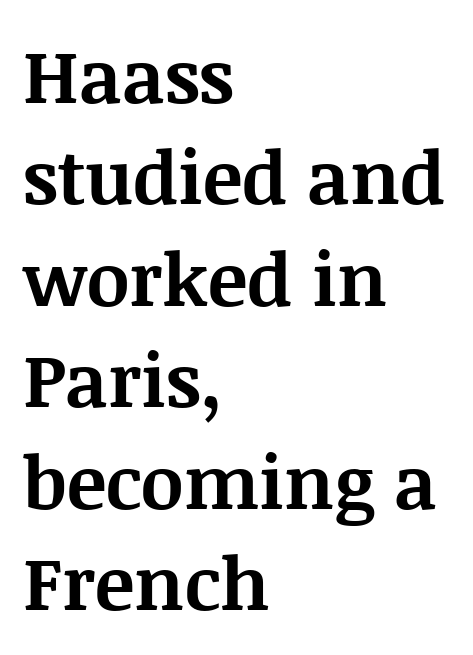
The letters are bold, with thick, heavy strokes. The lines sit at an ordinary, default distance from one another. It's the straight-up-and-down kind of type. Is this a sans? No — the strokes have serifs.
